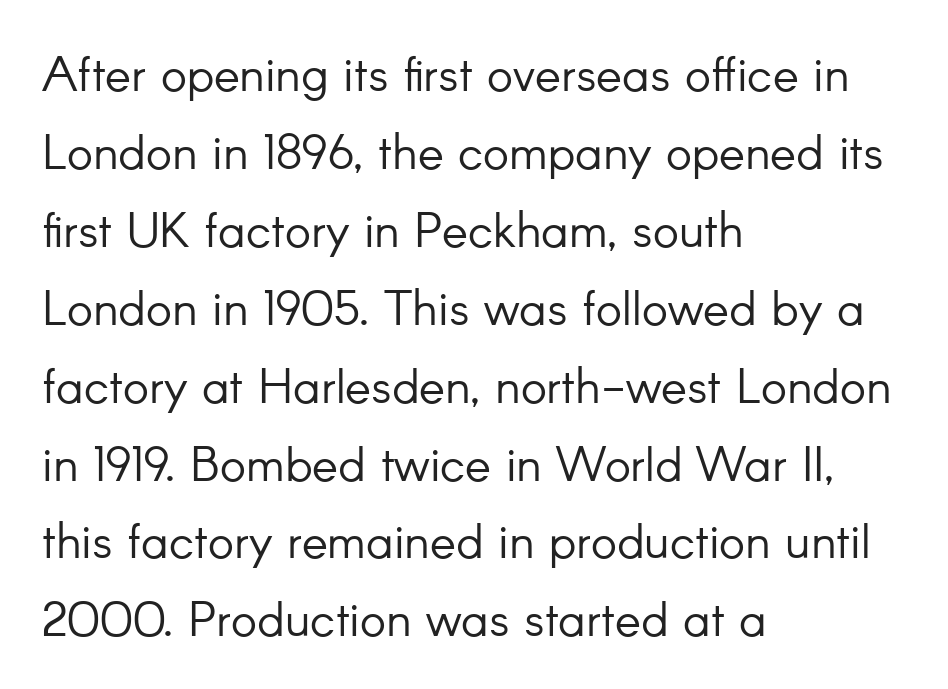
{"serif": "no", "italic": "no", "bold": "no", "weight": "light", "width": "normal", "stroke_contrast": "low", "x_height": "small", "monospaced": "no", "underline": "no", "align": "left", "line_spacing": "normal", "line_spacing_ratio": 1.59, "letter_spacing": "normal", "letter_spacing_em": 0.0, "glyph_px": 49}
